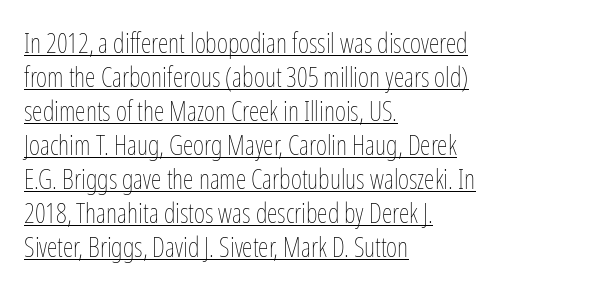
A rule runs beneath these lines of type. These lines sit exactly where default settings would place them. This rendering leaves character spacing at its baseline value. The specimen reads as upright at a glance.
